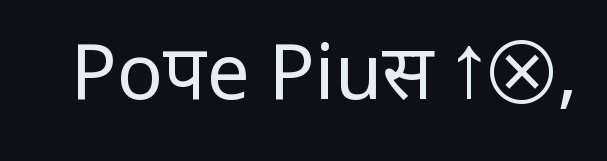
Here the designer chose a conventional face with non-uniform glyph widths. To sum up the face: it is a sans, with no serifs. A bare baseline throughout the passage. In terms of posture, this sample is upright. Compared with a typical body face, this is equally light or lighter still. The rendering keeps characters at their native spacing.
